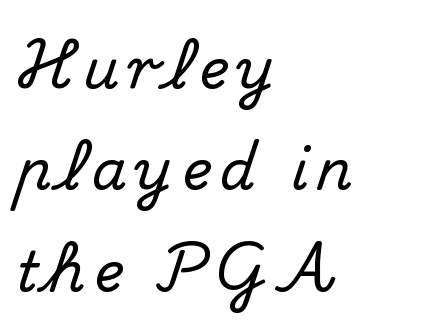
{"serif": "yes", "width": "normal", "stroke_contrast": "medium", "x_height": "small", "monospaced": "no", "underline": "no", "align": "left", "line_spacing_ratio": 1.81, "glyph_px": 56}
